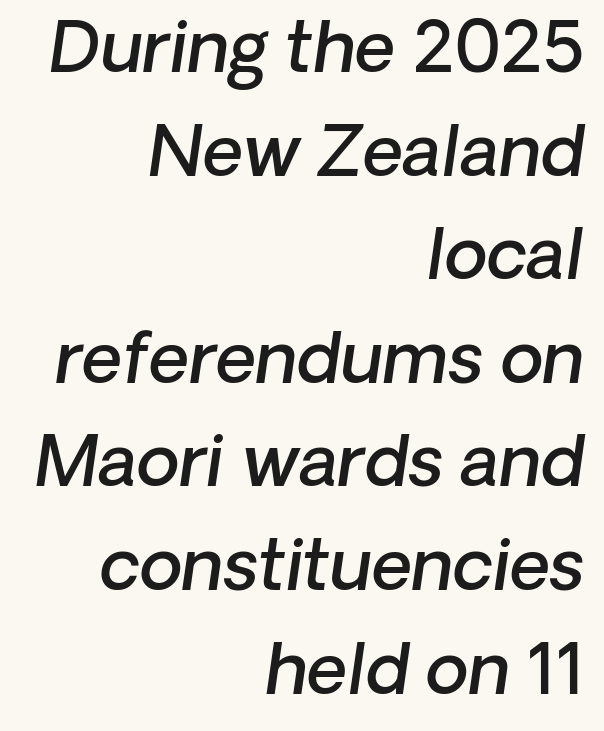
The image shows 70 px semibold type, italic (leaning right); set right-aligned, normal line spacing (1.48x), normal letter spacing, not underlined; low stroke contrast and a medium x-height.
